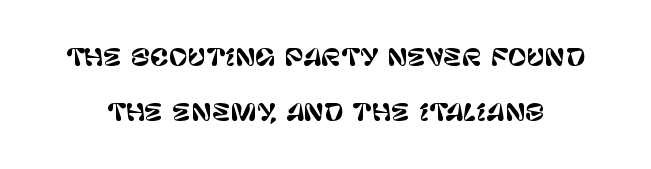
{"underline": "no", "line_spacing": "loose", "line_spacing_ratio": 2.38, "letter_spacing": "normal", "letter_spacing_em": 0.0, "glyph_px": 23}
